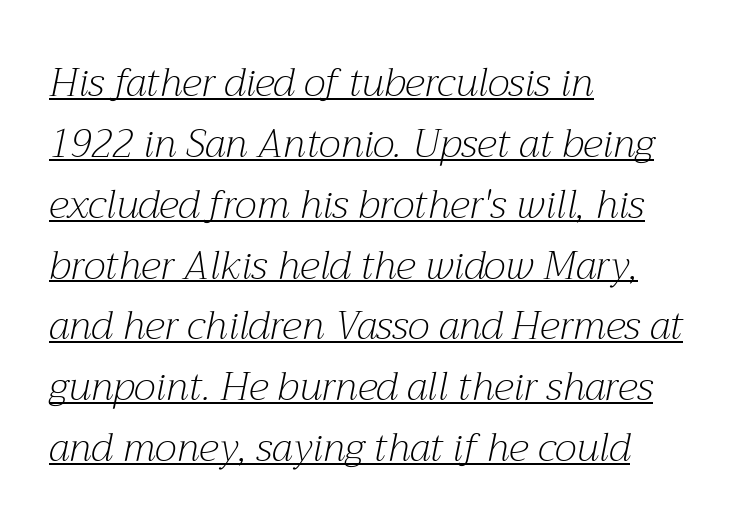
The image shows 39 px light serif type, italic (leaning right); set left-aligned, normal line spacing (1.56x), normal letter spacing, underlined; medium stroke contrast and a medium x-height.
